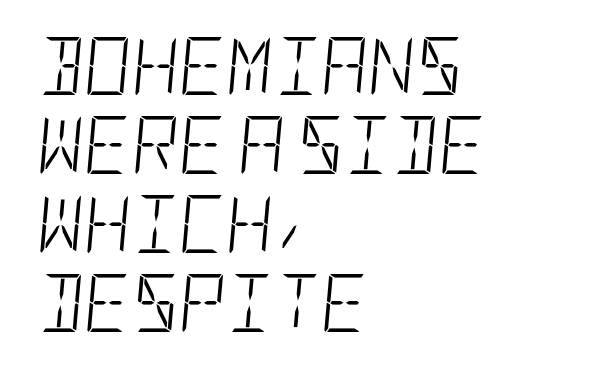
Q: Is the text bold? A: No.
Q: Is the text italic (slanted)? A: Yes, it leans right by about 5 degrees.
Q: Is the text underlined? A: No.
Q: How is the paragraph aligned? A: Left-aligned.
Q: Is the spacing between letters normal or unusually wide? A: Normal.
Q: Is the spacing between lines tight, normal or loose? A: Normal.
Q: Width (condensed, normal, or wide)? A: Condensed.
Q: Stroke contrast? A: Low.
Q: x-height? A: Large.
